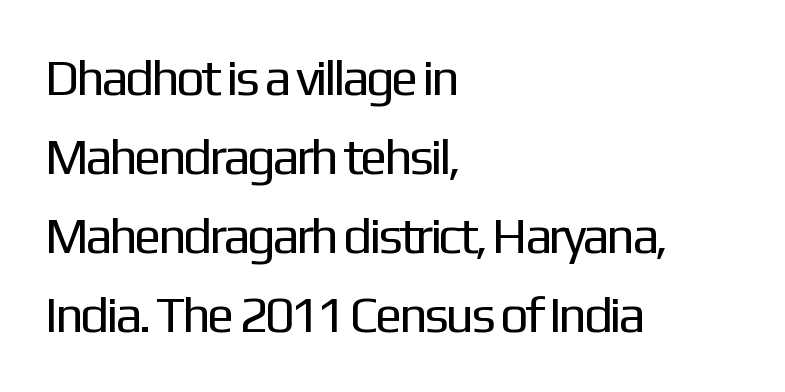
Q: Is the text bold? A: No.
Q: Is the text italic (slanted)? A: No, it is upright.
Q: Is the typeface a serif or a sans-serif typeface? A: Sans-serif.
Q: Is the text underlined? A: No.
Q: How is the paragraph aligned? A: Left-aligned.
Q: Is the spacing between letters normal or unusually wide? A: Normal.
Q: Is the spacing between lines tight, normal or loose? A: Normal.
Q: Width (condensed, normal, or wide)? A: Normal.
Q: Stroke contrast? A: Low.
Q: x-height? A: Medium.
Q: Monospaced? A: No.
